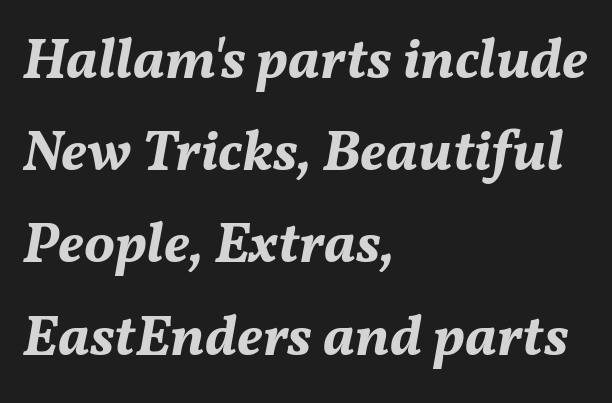
The image shows 58 px bold type, italic (leaning right); set left-aligned, normal line spacing (1.59x), normal letter spacing, not underlined; medium stroke contrast and a medium x-height.
